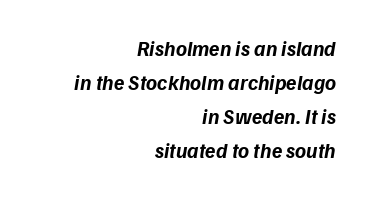
{"italic": "yes", "lean": "right", "slant_degrees": 9, "bold": "yes", "underline": "no", "align": "right", "line_spacing": "normal", "line_spacing_ratio": 1.62, "letter_spacing": "normal", "letter_spacing_em": 0.0, "glyph_px": 21}
